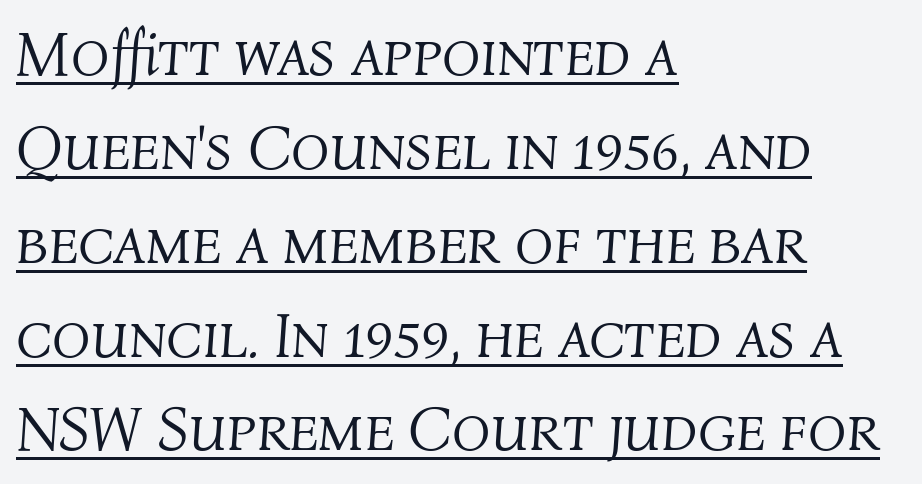
A rule runs beneath these lines of type. Teacher's note: observe the even left margin — that is flush-left alignment. No extra tracking has been applied to these lines. Summary of weight: not heavy and not bold. Line spacing here is normal.
